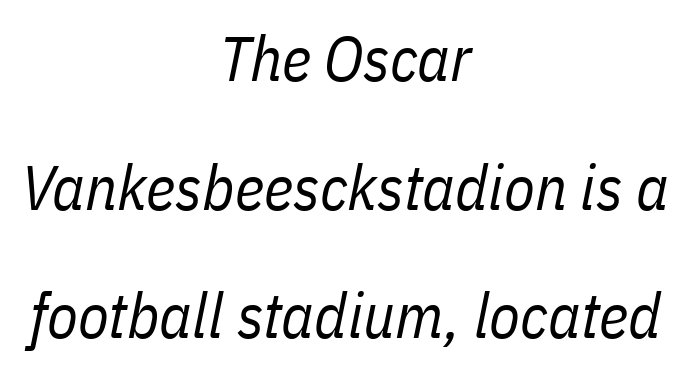
Q: Is the text bold? A: No.
Q: Is the text italic (slanted)? A: Yes, it leans right by about 11 degrees.
Q: Is the text underlined? A: No.
Q: How is the paragraph aligned? A: Centered.
Q: Is the spacing between letters normal or unusually wide? A: Normal.
Q: Is the spacing between lines tight, normal or loose? A: Loose.
Q: Width (condensed, normal, or wide)? A: Condensed.
Q: Stroke contrast? A: Low.
Q: x-height? A: Medium.
Q: Monospaced? A: No.
